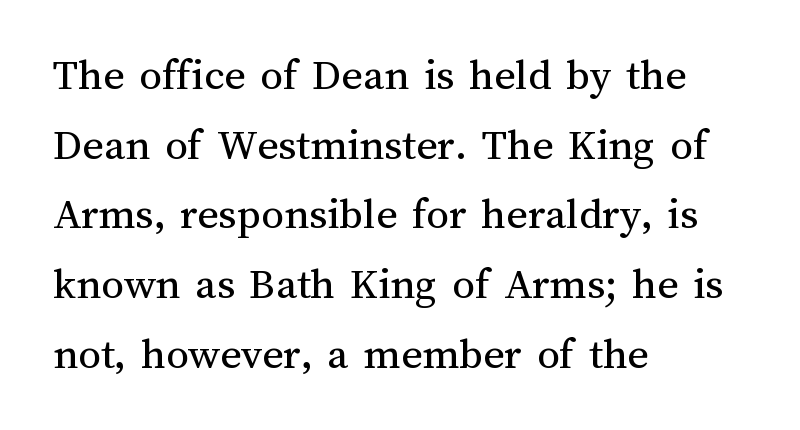
A normal amount of white space separates one row of letters from the next. Glance below the letters and you will spot only blank space. Observe the ordinary spacing: letters are neighbours, not strangers. Where is the straight margin? On the left. Rendered with straight, roman letterforms. Proportional: the letters do not fall into vertical columns.
